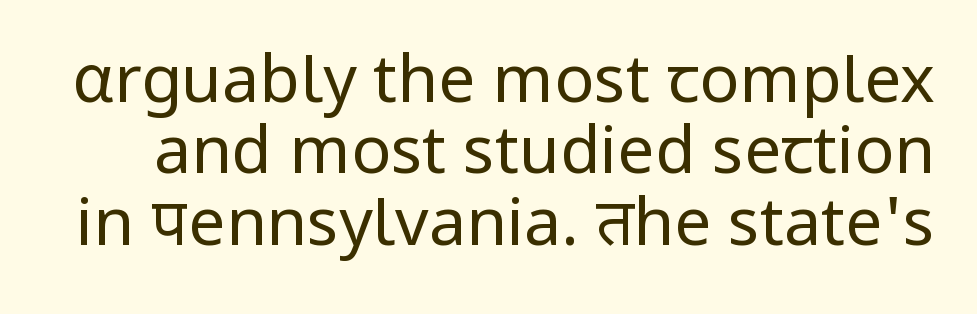
You could call the tracking neutral — neither tight nor loose. Character widths vary here, with narrow letters taking less room than wide ones. Is the type heavy? It reads as light-to-regular instead. Rendered with straight, roman letterforms. If you measured baseline to baseline, you'd find a short distance. The area under the type is left untouched.
